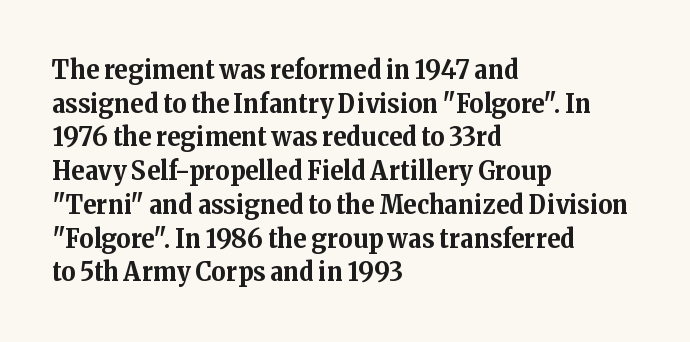
Its strokes are broad and dark, the hallmark of bold type. It's the straight-up-and-down kind of type. Regular leading. Caption: standard tracking, unaltered.
